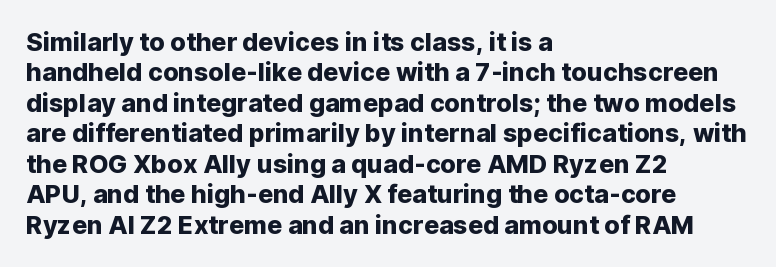
The image shows 25 px text type, upright; set left-aligned, line spacing 1.22x, normal letter spacing, not underlined.
